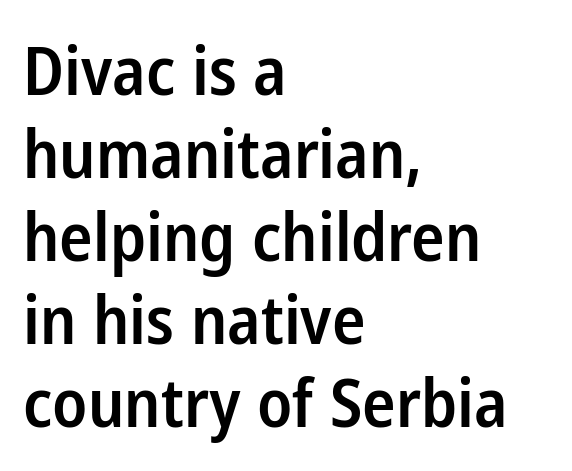
Honestly, there is no underline to notice here at all. These lines carry some extra weight — a demibold, not a full bold. It's the straight-up-and-down kind of type. The passage shown has conventional tracking throughout. These lines stack with their left ends in a neat column. This sample has the flowing, uneven cadence of proportional lettering.
